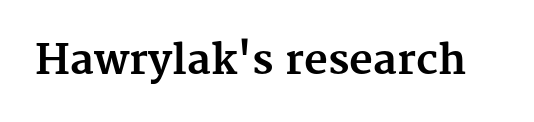
Q: Is the text bold? A: Yes.
Q: Is the text italic (slanted)? A: No, it is upright.
Q: Is the typeface a serif or a sans-serif typeface? A: Serif.
Q: Is the text underlined? A: No.
Q: Is the spacing between letters normal or unusually wide? A: Normal.
Q: Width (condensed, normal, or wide)? A: Normal.
Q: Stroke contrast? A: Medium.
Q: x-height? A: Medium.
Q: Monospaced? A: No.
